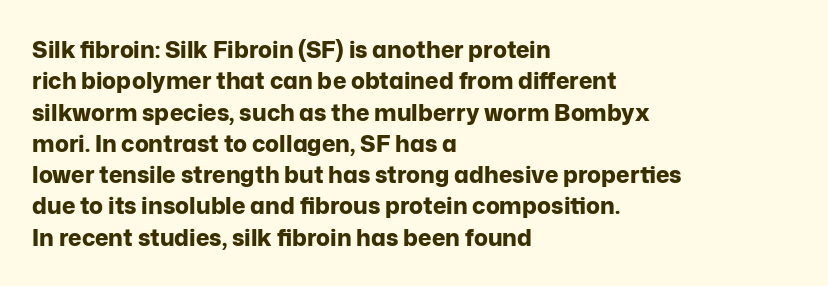
Q: Is the text bold? A: Yes.
Q: Is the text italic (slanted)? A: No, it is upright.
Q: Is the text underlined? A: No.
Q: How is the paragraph aligned? A: Left-aligned.
Q: Is the spacing between letters normal or unusually wide? A: Normal.
Q: Is the spacing between lines tight, normal or loose? A: Normal.
